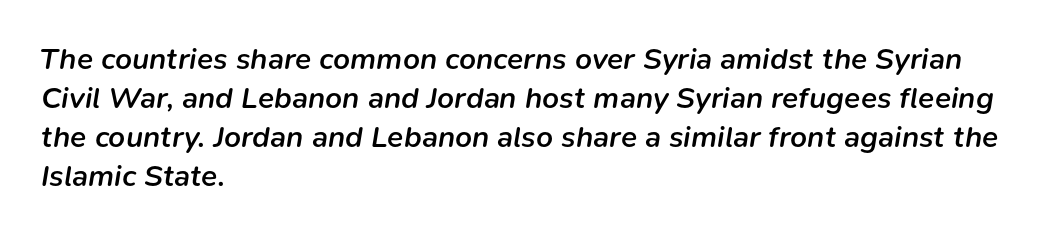
Q: Is the text bold? A: Semi-bold.
Q: Is the text italic (slanted)? A: Yes, it leans right by about 9 degrees.
Q: Is the text underlined? A: No.
Q: How is the paragraph aligned? A: Left-aligned.
Q: Is the spacing between letters normal or unusually wide? A: Normal.
Q: Is the spacing between lines tight, normal or loose? A: Normal.
Q: Width (condensed, normal, or wide)? A: Normal.
Q: Stroke contrast? A: Low.
Q: x-height? A: Medium.
Q: Monospaced? A: No.
